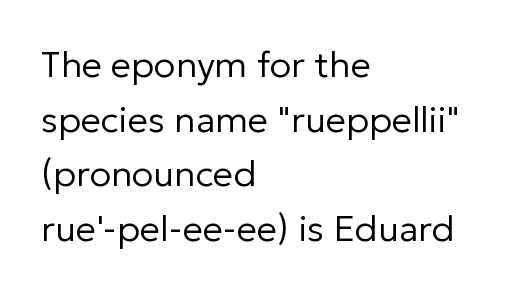
Q: Is the text bold? A: No.
Q: Is the text italic (slanted)? A: No, it is upright.
Q: Is the typeface a serif or a sans-serif typeface? A: Sans-serif.
Q: Is the text underlined? A: No.
Q: How is the paragraph aligned? A: Left-aligned.
Q: Is the spacing between letters normal or unusually wide? A: Normal.
Q: Is the spacing between lines tight, normal or loose? A: Normal.
Q: Width (condensed, normal, or wide)? A: Normal.
Q: Stroke contrast? A: Low.
Q: x-height? A: Medium.
Q: Monospaced? A: No.
